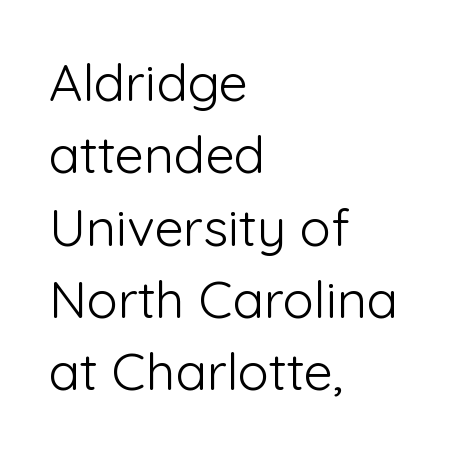
Q: Is the text bold? A: No.
Q: Is the text italic (slanted)? A: No, it is upright.
Q: Is the typeface a serif or a sans-serif typeface? A: Sans-serif.
Q: Is the text underlined? A: No.
Q: How is the paragraph aligned? A: Left-aligned.
Q: Is the spacing between letters normal or unusually wide? A: Normal.
Q: Is the spacing between lines tight, normal or loose? A: Normal.
Q: Width (condensed, normal, or wide)? A: Normal.
Q: Stroke contrast? A: Low.
Q: x-height? A: Medium.
Q: Monospaced? A: No.
